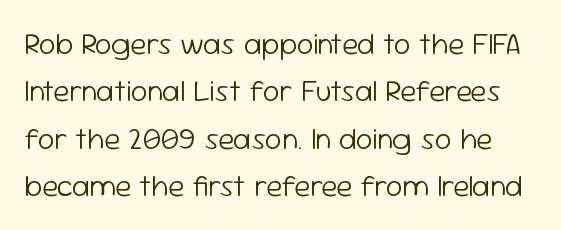
Quick note: interline space is typical. Weight: in the light-to-regular range. Quick note: underline off. The letters sit at their default tracking, neither squeezed nor spread. The characters display no serif detailing; their extremities are plain.
